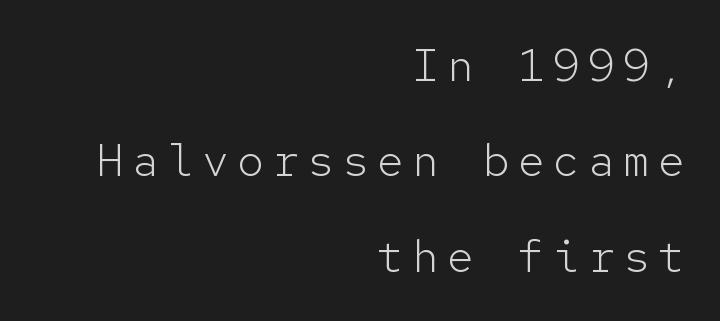
Rows of type keep a wide berth in the vertical direction. No extra ink here — the face is not bold. Clear beneath every line of the passage. When letters stand straight like this, we call the style roman or upright. The letters march in equal steps, a hallmark of fixed-pitch type. What kind of face is this? One without serifs — a sans.
